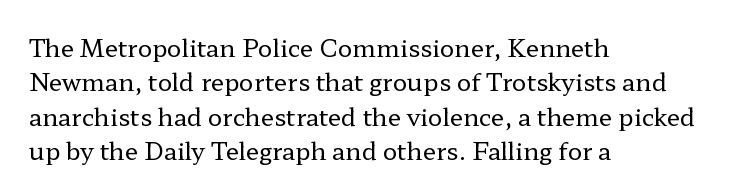
Vertical stems look standard width or narrower in stroke. Default kerning and tracking; the words read as compact shapes. These lines are set flush left with a ragged right edge. The baseline area is clear.
